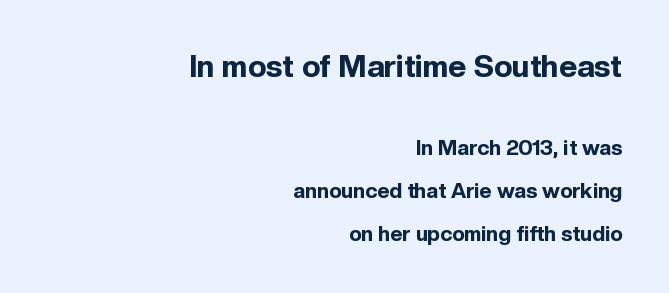
{"serif": "no", "italic": "no", "bold": "yes", "weight": "bold", "width": "normal", "x_height": "medium", "monospaced": "no", "underline": "no", "align": "right", "line_spacing": "loose", "line_spacing_ratio": 2.04, "letter_spacing": "normal", "letter_spacing_em": 0.0, "larger_block": "first", "size_ratio": 1.48, "glyph_px": 31}
